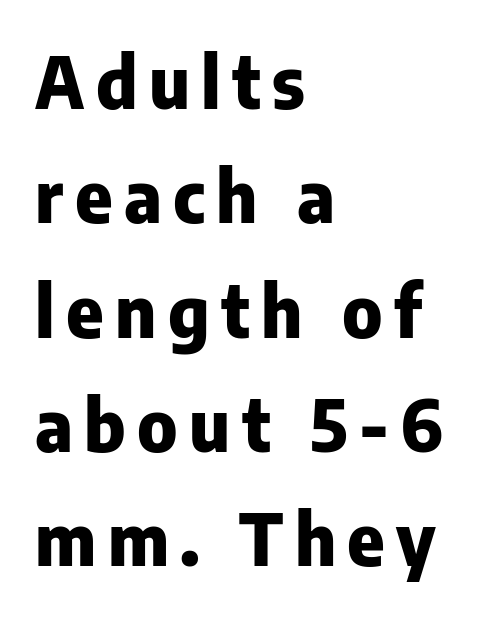
Descenders hang freely into open space. Teacher's note: observe the even left margin — that is flush-left alignment. Proportional: the letters do not fall into vertical columns. Rows of type keep a routine distance in the vertical direction. The characters display no serif detailing; their extremities are plain. The type sits square on the baseline with zero lean.
